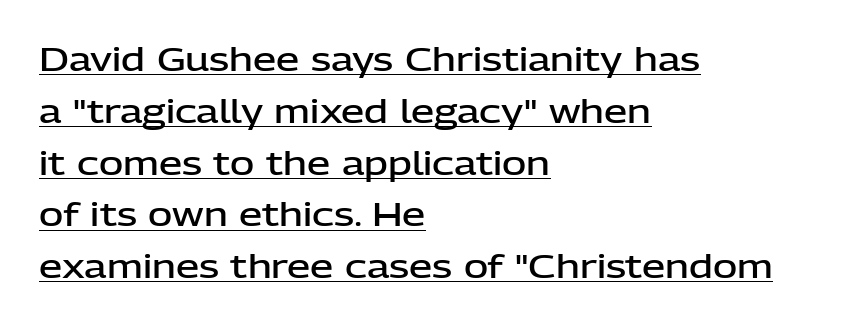
The image shows 33 px semibold sans-serif type, upright; set left-aligned, normal line spacing (1.57x), normal letter spacing, underlined; low stroke contrast and a medium x-height.
